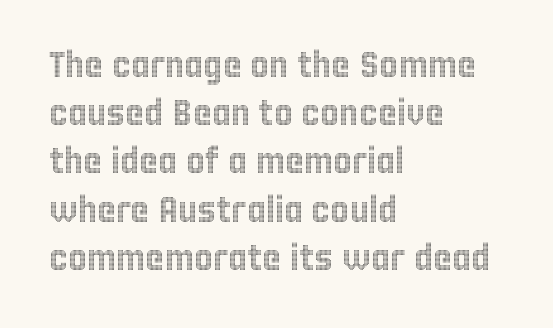
Q: Is the text italic (slanted)? A: No, it is upright.
Q: Is the text underlined? A: No.
Q: How is the paragraph aligned? A: Left-aligned.
Q: Is the spacing between letters normal or unusually wide? A: Normal.
Q: Is the spacing between lines tight, normal or loose? A: Normal.
Q: Width (condensed, normal, or wide)? A: Condensed.
Q: x-height? A: Large.
Q: Monospaced? A: No.
